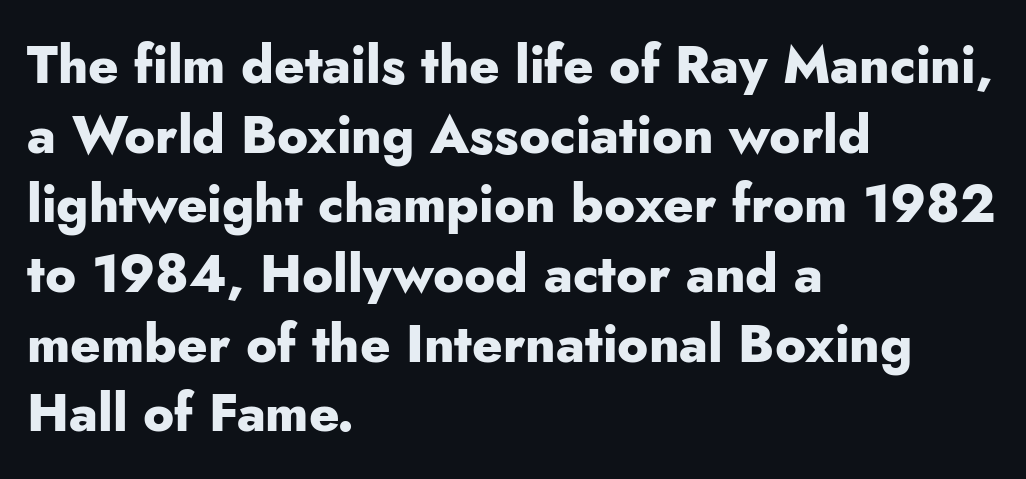
{"serif": "no", "italic": "no", "bold": "yes", "weight": "heavy", "width": "normal", "stroke_contrast": "low", "x_height": "small", "monospaced": "no", "underline": "no", "align": "left", "line_spacing": "normal", "line_spacing_ratio": 1.34, "letter_spacing": "normal", "letter_spacing_em": 0.0, "glyph_px": 52}
